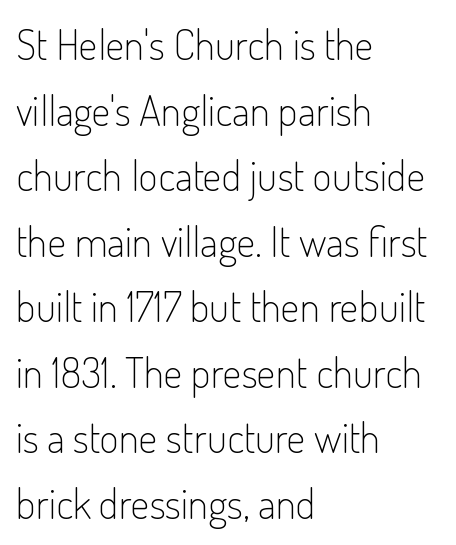
The image shows 42 px light, condensed sans-serif type, upright; set left-aligned, normal line spacing (1.56x), normal letter spacing, not underlined; low stroke contrast and a small x-height.
